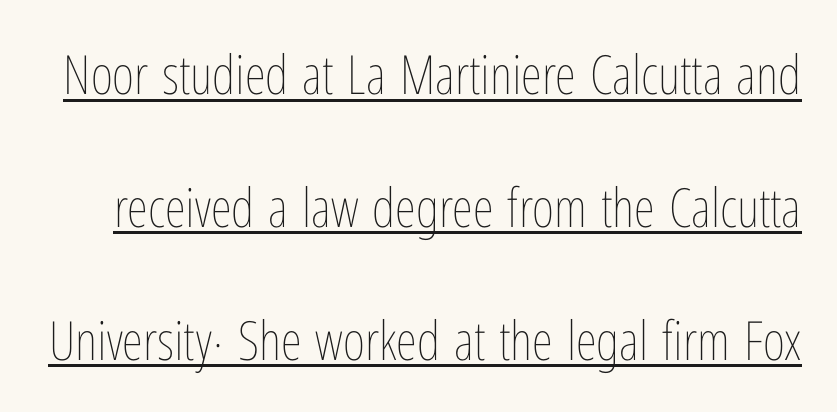
The image shows 54 px thin, condensed type, upright; set loose line spacing (2.46x), normal letter spacing, underlined; low stroke contrast and a medium x-height.
